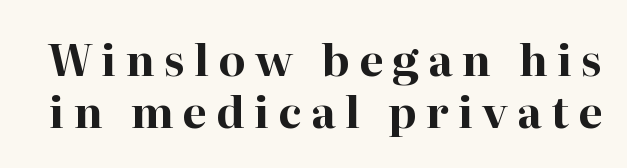
Q: Is the text bold? A: Yes.
Q: Is the text italic (slanted)? A: No, it is upright.
Q: Is the typeface a serif or a sans-serif typeface? A: Serif.
Q: Is the text underlined? A: No.
Q: Is the spacing between letters normal or unusually wide? A: Unusually wide.
Q: Width (condensed, normal, or wide)? A: Normal.
Q: Stroke contrast? A: High.
Q: x-height? A: Medium.
Q: Monospaced? A: No.
